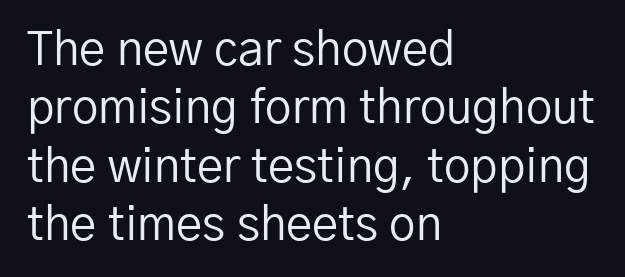
{"serif": "no", "italic": "no", "bold": "no", "weight": "regular", "width": "normal", "stroke_contrast": "low", "x_height": "medium", "monospaced": "no", "underline": "no", "align": "left", "line_spacing_ratio": 1.24, "letter_spacing": "normal", "letter_spacing_em": 0.0, "glyph_px": 47}
